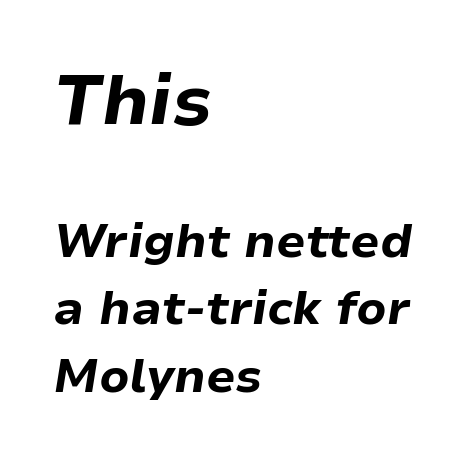
The image shows 70 px bold type, italic (leaning right); set left-aligned, normal line spacing (1.43x), normal letter spacing, not underlined; the first (top) block is 1.49x larger; low stroke contrast and a medium x-height.
